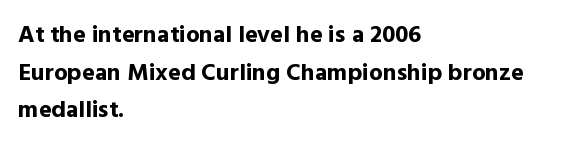
Q: Is the text bold? A: Yes.
Q: Is the text italic (slanted)? A: No, it is upright.
Q: Is the text underlined? A: No.
Q: How is the paragraph aligned? A: Left-aligned.
Q: Is the spacing between letters normal or unusually wide? A: Normal.
Q: Is the spacing between lines tight, normal or loose? A: Normal.
